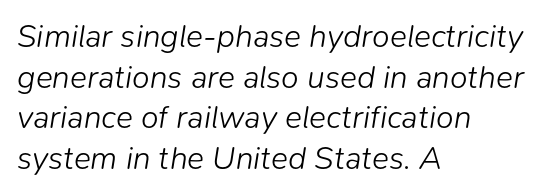
{"italic": "yes", "lean": "right", "slant_degrees": 9, "bold": "no", "weight": "light", "width": "normal", "stroke_contrast": "low", "x_height": "medium", "monospaced": "no", "underline": "no", "align": "left", "line_spacing": "normal", "line_spacing_ratio": 1.27, "letter_spacing": "normal", "letter_spacing_em": 0.0, "glyph_px": 32}
